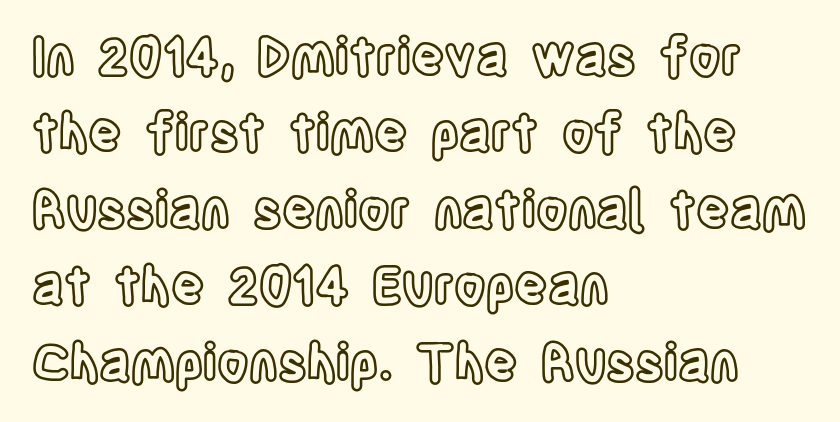
Q: Is the text italic (slanted)? A: No, it is upright.
Q: Is the text underlined? A: No.
Q: How is the paragraph aligned? A: Left-aligned.
Q: Is the spacing between letters normal or unusually wide? A: Normal.
Q: Is the spacing between lines tight, normal or loose? A: Normal.
Q: Width (condensed, normal, or wide)? A: Condensed.
Q: x-height? A: Large.
Q: Monospaced? A: No.
